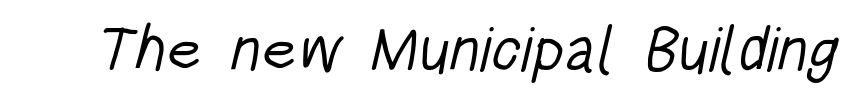
Q: Is the text bold? A: No.
Q: Is the typeface a serif or a sans-serif typeface? A: Sans-serif.
Q: Is the text underlined? A: No.
Q: Is the spacing between letters normal or unusually wide? A: Normal.
Q: Width (condensed, normal, or wide)? A: Condensed.
Q: Stroke contrast? A: Low.
Q: x-height? A: Large.
Q: Monospaced? A: No.
